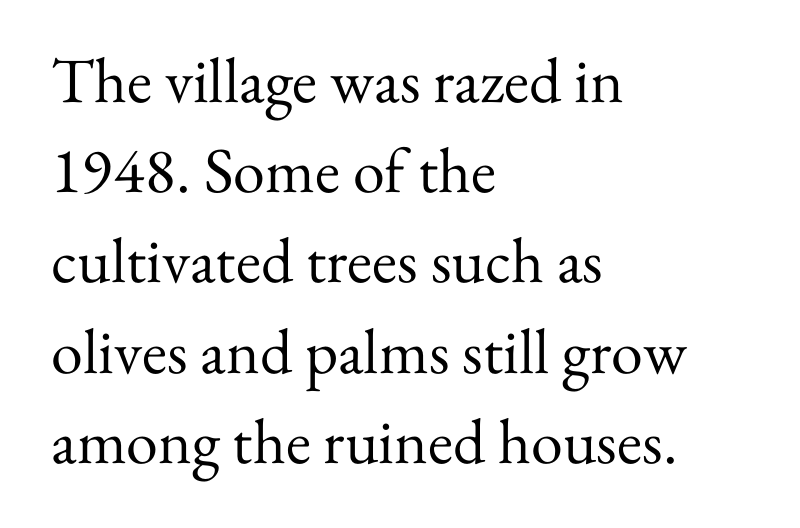
The image shows 64 px regular-weight serif type, upright; set left-aligned, normal line spacing (1.41x), normal letter spacing, not underlined; medium stroke contrast and a small x-height.
